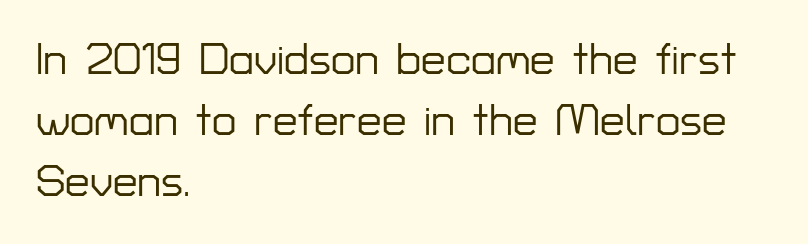
The image shows 44 px sans-serif type, upright; set left-aligned, normal line spacing (1.39x), normal letter spacing, not underlined; low stroke contrast and a medium x-height.
